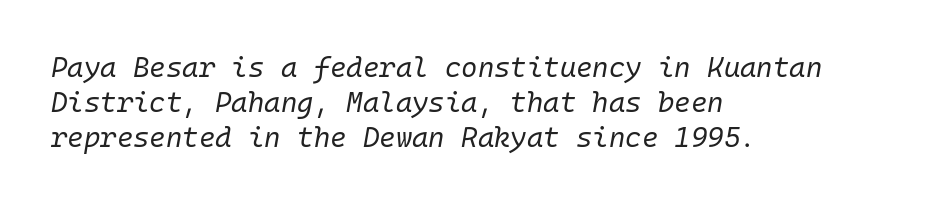
The font is comparable to plain body text, perhaps lighter. What's the leading like? Ordinary, nothing unusual. It's the slanting kind of type. Clear beneath every line of the passage. You could count columns in this text — the font is strictly monospaced.
